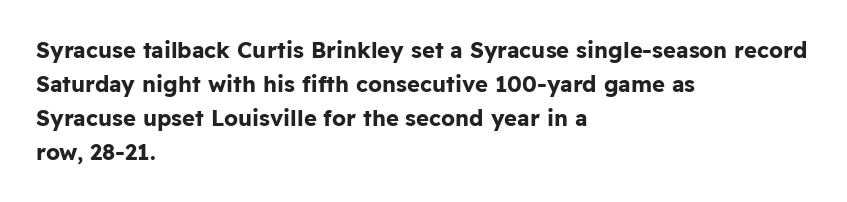
Q: Is the text bold? A: Yes.
Q: Is the text italic (slanted)? A: No, it is upright.
Q: Is the text underlined? A: No.
Q: How is the paragraph aligned? A: Left-aligned.
Q: Is the spacing between letters normal or unusually wide? A: Normal.
Q: Is the spacing between lines tight, normal or loose? A: Normal.
